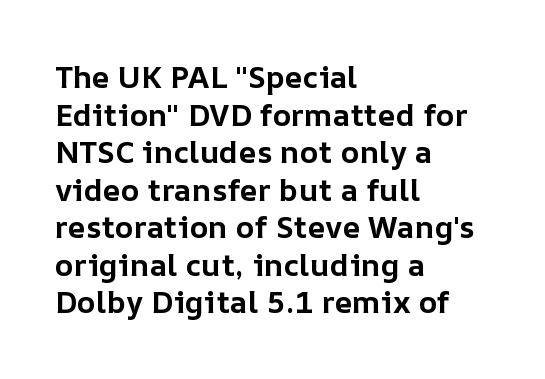
{"italic": "no", "bold": "yes", "weight": "bold", "width": "normal", "stroke_contrast": "low", "x_height": "medium", "monospaced": "no", "underline": "no", "align": "left", "line_spacing_ratio": 1.21, "letter_spacing": "normal", "letter_spacing_em": 0.0, "glyph_px": 31}
